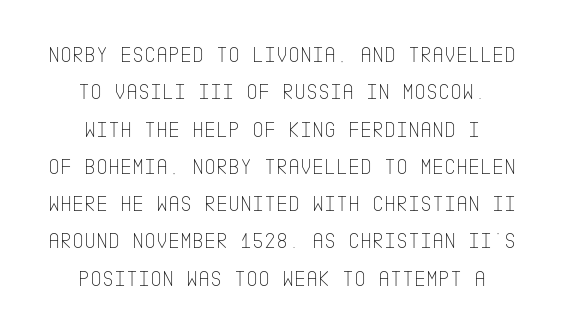
Q: Is the text bold? A: No.
Q: Is the text italic (slanted)? A: No, it is upright.
Q: Is the text underlined? A: No.
Q: Is the spacing between letters normal or unusually wide? A: Normal.
Q: Is the spacing between lines tight, normal or loose? A: Normal.
